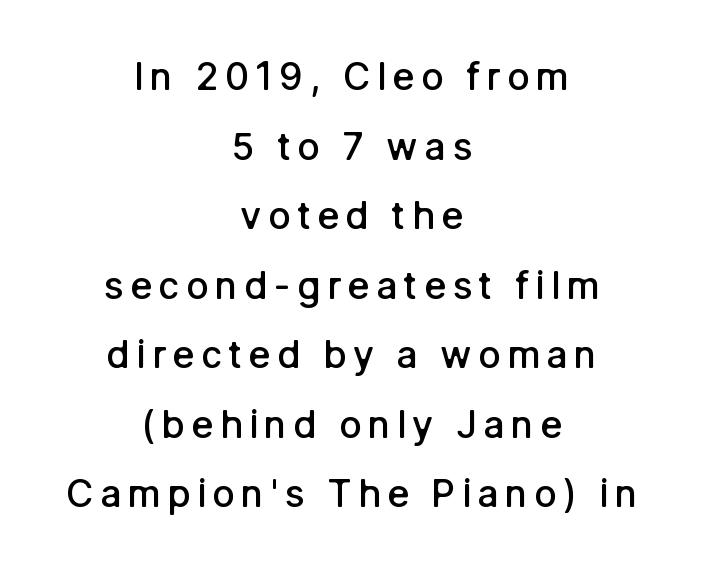
{"serif": "no", "italic": "no", "bold": "semi", "weight": "semibold", "width": "normal", "stroke_contrast": "low", "x_height": "medium", "monospaced": "no", "underline": "no", "align": "center", "line_spacing_ratio": 1.83, "glyph_px": 38}
